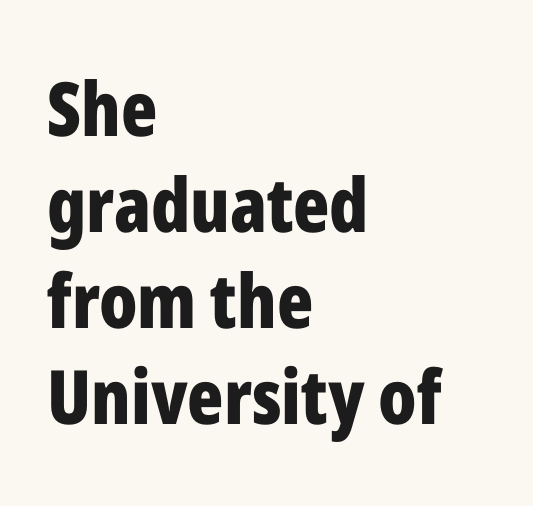
The image shows 75 px bold, condensed sans-serif type, upright; set left-aligned, normal line spacing (1.28x), normal letter spacing, not underlined; low stroke contrast and a medium x-height.
